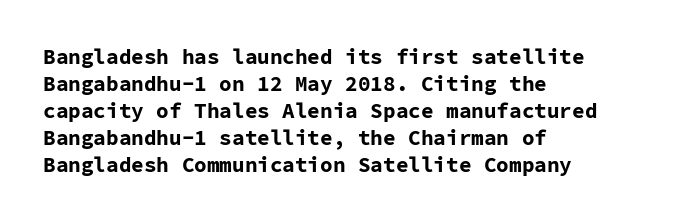
The image shows 21 px bold type, upright; set left-aligned, normal line spacing (1.29x), normal letter spacing, not underlined.
